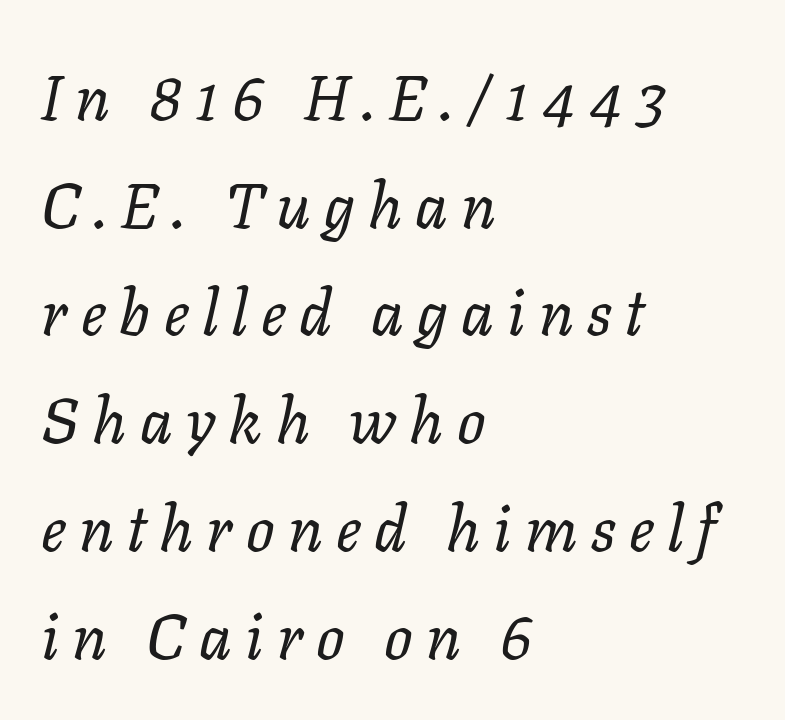
Weight: not bold — regular or lighter. A typesetter would call this proportional, since set widths differ per character. Honestly, the letter spacing is so wide it's the main thing you notice. Rule under the text: the space is simply empty. The typesetter chose a ragged-right arrangement here.
